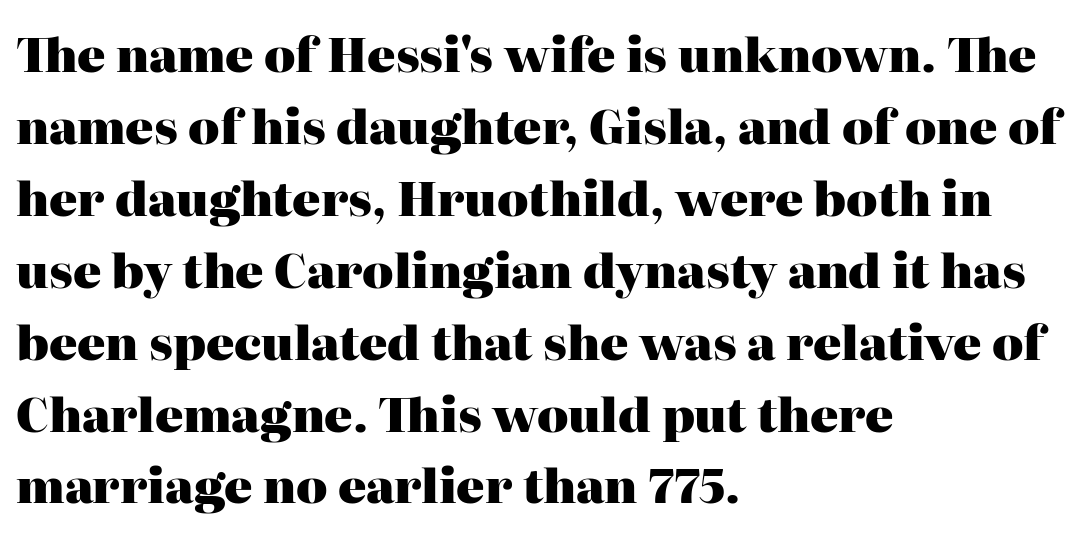
Q: Is the text bold? A: Yes.
Q: Is the text italic (slanted)? A: No, it is upright.
Q: Is the typeface a serif or a sans-serif typeface? A: Serif.
Q: Is the text underlined? A: No.
Q: How is the paragraph aligned? A: Left-aligned.
Q: Is the spacing between letters normal or unusually wide? A: Normal.
Q: Is the spacing between lines tight, normal or loose? A: Normal.
Q: Width (condensed, normal, or wide)? A: Normal.
Q: Stroke contrast? A: High.
Q: x-height? A: Medium.
Q: Monospaced? A: No.
